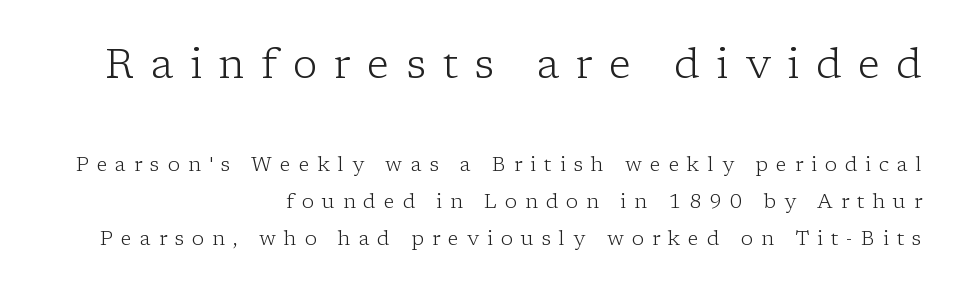
The image shows 41 px light serif type, upright; set right-aligned, line spacing 1.86x, unusually wide letter spacing (+0.4 em), not underlined; the first (top) block is 2.05x larger; low stroke contrast and a medium x-height.
